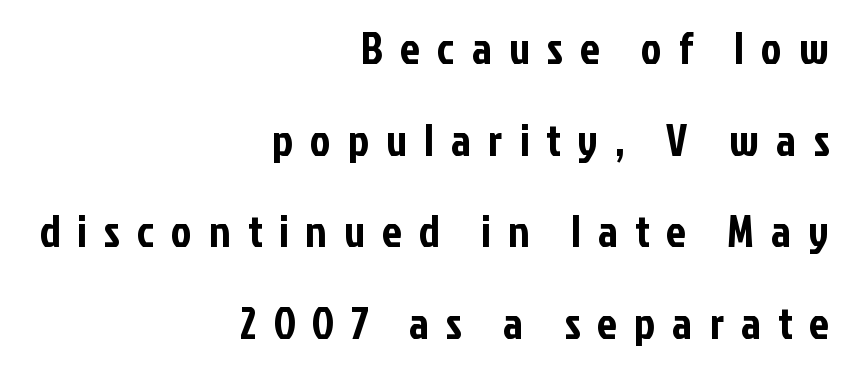
{"serif": "no", "italic": "no", "width": "condensed", "stroke_contrast": "low", "x_height": "medium", "monospaced": "no", "underline": "no", "align": "right", "line_spacing": "loose", "line_spacing_ratio": 2.08, "letter_spacing": "wide", "letter_spacing_em": 0.39, "glyph_px": 44}
